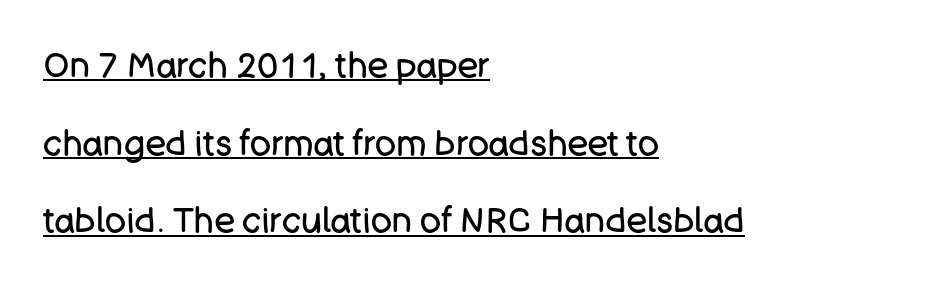
Beneath each row of characters lies a ruled line. Characters follow at the spacing the type designer built in. The letters advance in unequal steps, a hallmark of proportional type. Weight: regular or lighter. The compositor pushed each line to the left boundary. Vertical strokes here are truly vertical.
